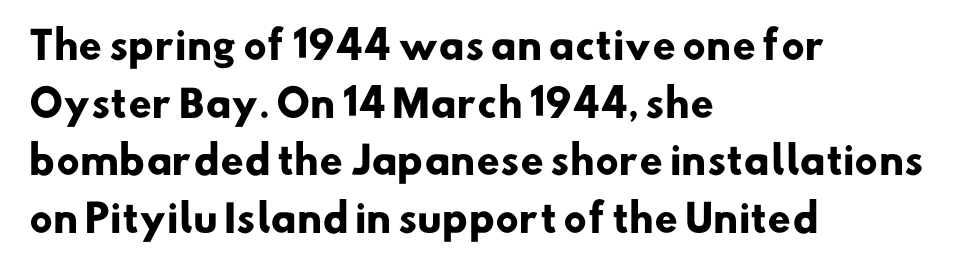
{"serif": "no", "bold": "yes", "weight": "heavy", "width": "normal", "stroke_contrast": "low", "x_height": "small", "monospaced": "no", "underline": "no", "align": "left", "line_spacing": "normal", "line_spacing_ratio": 1.56, "letter_spacing": "normal", "letter_spacing_em": 0.0, "glyph_px": 37}
